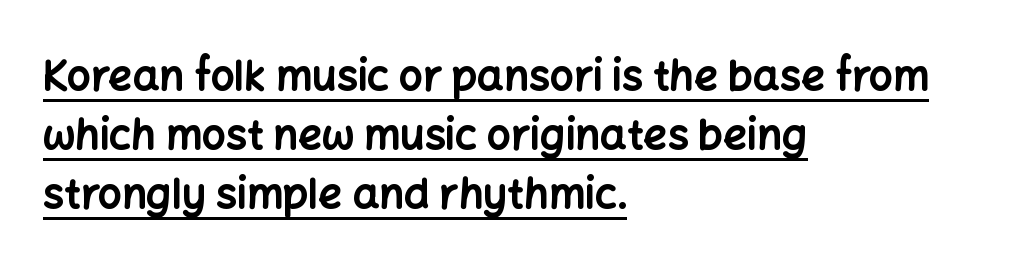
Q: Is the text bold? A: Yes.
Q: Is the text italic (slanted)? A: No, it is upright.
Q: Is the typeface a serif or a sans-serif typeface? A: Sans-serif.
Q: Is the text underlined? A: Yes.
Q: How is the paragraph aligned? A: Left-aligned.
Q: Is the spacing between letters normal or unusually wide? A: Normal.
Q: Is the spacing between lines tight, normal or loose? A: Normal.
Q: Width (condensed, normal, or wide)? A: Normal.
Q: Stroke contrast? A: Low.
Q: x-height? A: Medium.
Q: Monospaced? A: No.
